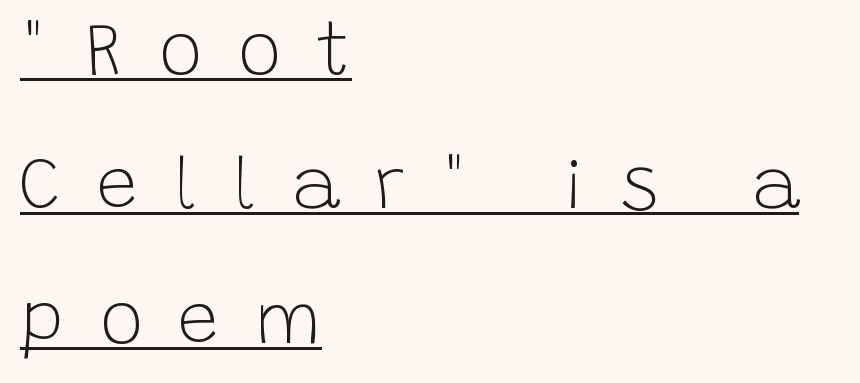
You could not count columns in this text — the font is proportionally spaced. Letter spacing: wide. Typeset ragged right — the left edge is the straight one. Notice how the stems are strictly vertical — no italics here. In designer terms, the underline attribute is active on this setting. What kind of face is this? One without serifs — a sans.
